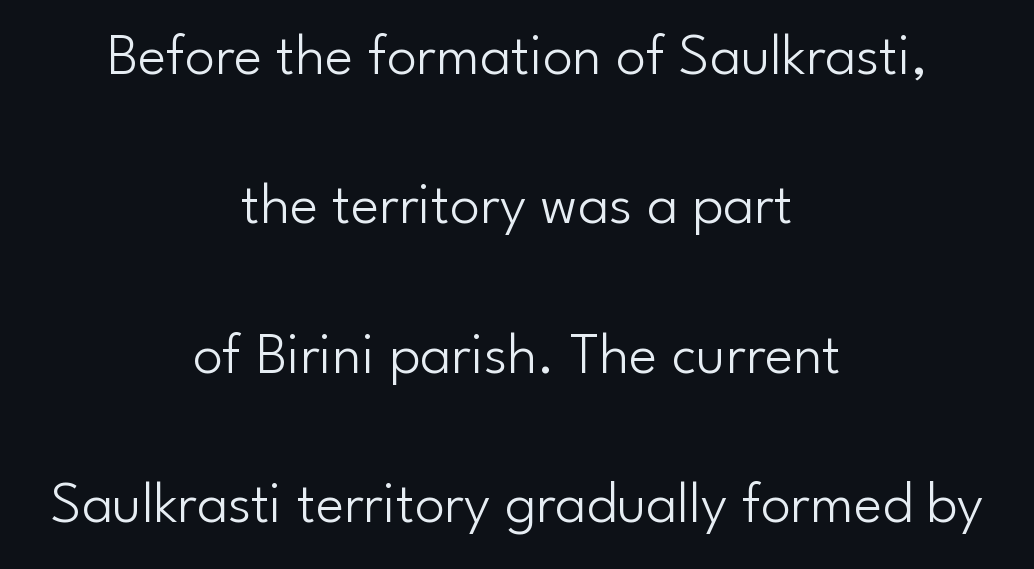
{"serif": "no", "italic": "no", "bold": "no", "weight": "light", "width": "normal", "stroke_contrast": "low", "x_height": "small", "monospaced": "no", "underline": "no", "align": "center", "line_spacing": "loose", "line_spacing_ratio": 2.49, "letter_spacing": "normal", "letter_spacing_em": 0.0, "glyph_px": 60}
